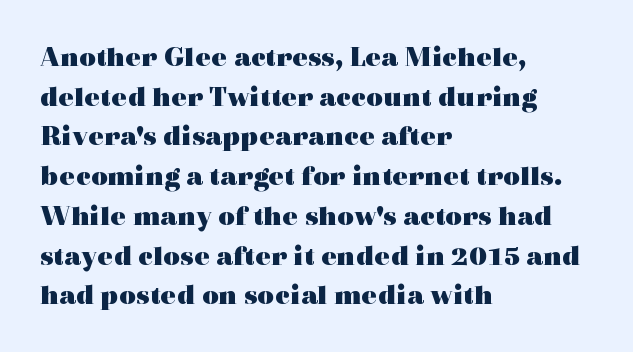
Q: Is the text bold? A: Yes.
Q: Is the text italic (slanted)? A: No, it is upright.
Q: Is the typeface a serif or a sans-serif typeface? A: Serif.
Q: Is the text underlined? A: No.
Q: How is the paragraph aligned? A: Left-aligned.
Q: Is the spacing between letters normal or unusually wide? A: Normal.
Q: Is the spacing between lines tight, normal or loose? A: Normal.
Q: Width (condensed, normal, or wide)? A: Wide.
Q: x-height? A: Medium.
Q: Monospaced? A: No.
